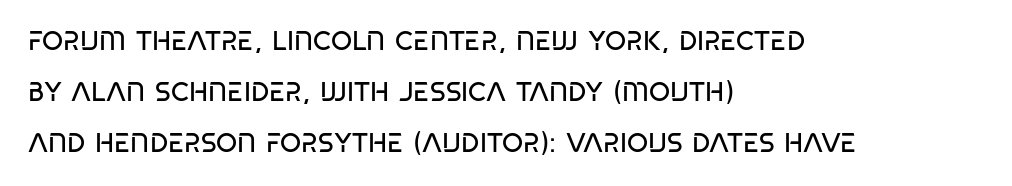
{"bold": "no", "underline": "no", "align": "left", "line_spacing_ratio": 1.88, "letter_spacing": "normal", "letter_spacing_em": 0.0, "glyph_px": 27}
